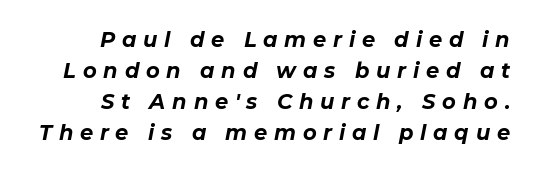
{"italic": "yes", "lean": "right", "slant_degrees": 11, "bold": "yes", "underline": "no", "align": "right", "line_spacing": "normal", "line_spacing_ratio": 1.47, "letter_spacing": "wide", "letter_spacing_em": 0.32, "glyph_px": 21}
